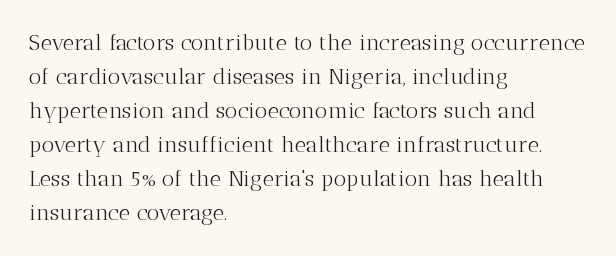
{"italic": "no", "bold": "no", "underline": "no", "align": "left", "line_spacing": "normal", "line_spacing_ratio": 1.55, "letter_spacing": "normal", "letter_spacing_em": 0.0, "glyph_px": 22}
